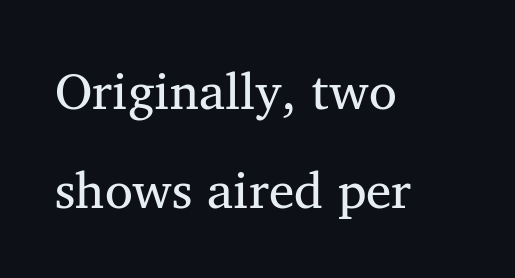
{"serif": "yes", "bold": "no", "weight": "regular", "width": "normal", "stroke_contrast": "medium", "x_height": "medium", "monospaced": "no", "underline": "no", "align": "left", "line_spacing": "loose", "line_spacing_ratio": 1.95, "letter_spacing": "normal", "letter_spacing_em": 0.0, "glyph_px": 51}
